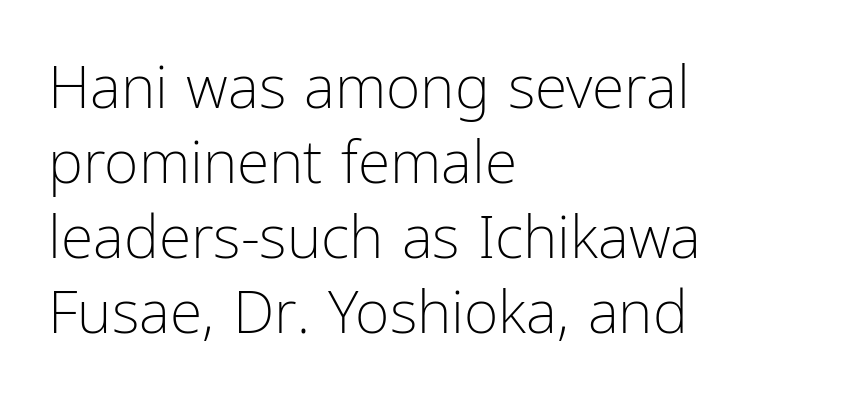
The image shows 59 px light, condensed sans-serif type, upright; set left-aligned, normal line spacing (1.27x), normal letter spacing, not underlined; low stroke contrast and a medium x-height.
